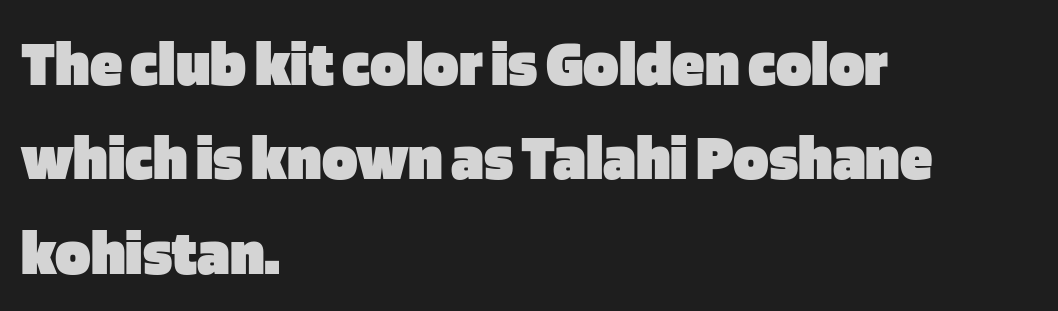
{"serif": "no", "italic": "no", "bold": "yes", "weight": "heavy", "width": "normal", "stroke_contrast": "low", "x_height": "large", "monospaced": "no", "underline": "no", "align": "left", "line_spacing": "normal", "line_spacing_ratio": 1.43, "letter_spacing": "normal", "letter_spacing_em": 0.0, "glyph_px": 66}
